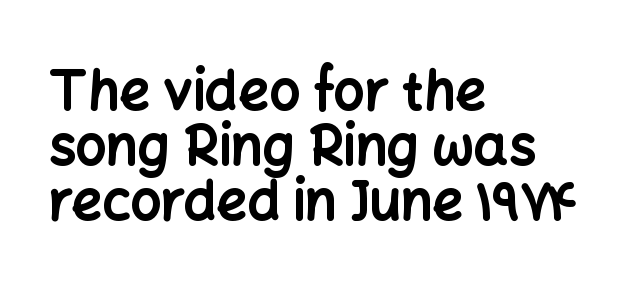
{"serif": "no", "italic": "no", "bold": "yes", "weight": "bold", "width": "normal", "stroke_contrast": "low", "x_height": "medium", "monospaced": "no", "underline": "no", "align": "left", "line_spacing": "tight", "line_spacing_ratio": 1.02, "letter_spacing": "normal", "letter_spacing_em": 0.0, "glyph_px": 54}
